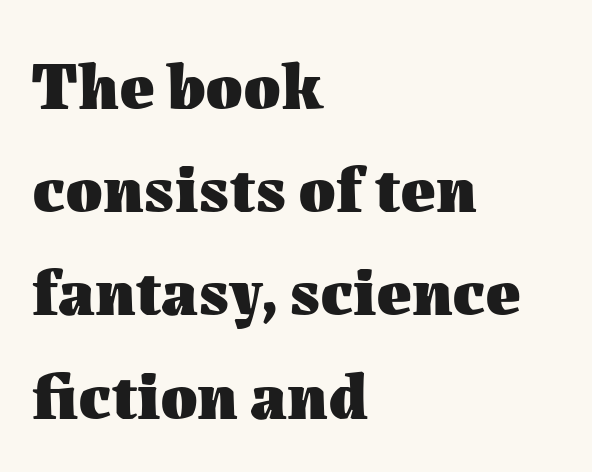
The image shows 67 px heavy type, upright; set left-aligned, normal line spacing (1.54x), normal letter spacing, not underlined; medium stroke contrast and a medium x-height.
